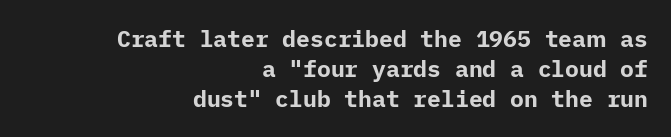
Q: Is the text bold? A: Yes.
Q: Is the text italic (slanted)? A: No, it is upright.
Q: Is the text underlined? A: No.
Q: How is the paragraph aligned? A: Right-aligned.
Q: Is the spacing between letters normal or unusually wide? A: Normal.
Q: Is the spacing between lines tight, normal or loose? A: Normal.
